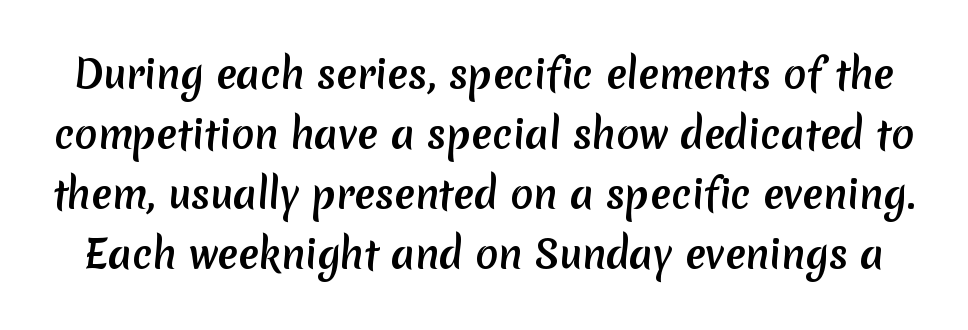
Q: Is the text bold? A: Yes.
Q: Is the typeface a serif or a sans-serif typeface? A: Sans-serif.
Q: Is the text underlined? A: No.
Q: Is the spacing between letters normal or unusually wide? A: Normal.
Q: Is the spacing between lines tight, normal or loose? A: Normal.
Q: Width (condensed, normal, or wide)? A: Normal.
Q: Stroke contrast? A: Low.
Q: x-height? A: Medium.
Q: Monospaced? A: No.
